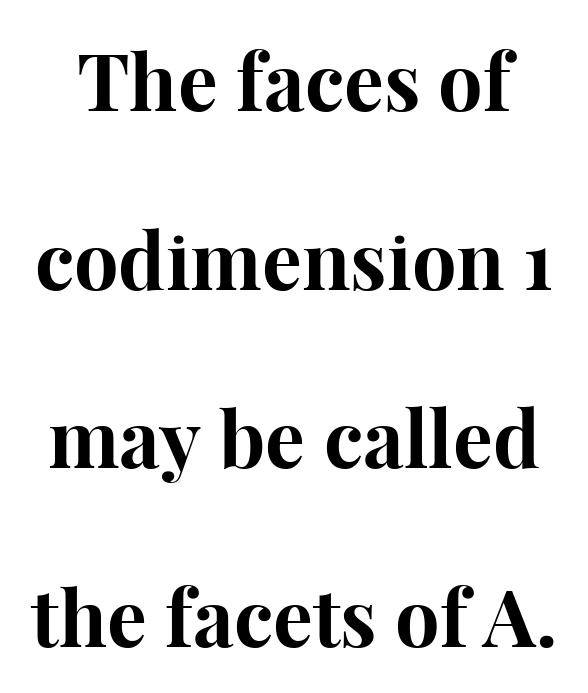
{"serif": "yes", "italic": "no", "bold": "yes", "weight": "bold", "width": "normal", "stroke_contrast": "high", "x_height": "medium", "monospaced": "no", "underline": "no", "line_spacing": "loose", "line_spacing_ratio": 2.26, "letter_spacing": "normal", "letter_spacing_em": 0.0, "glyph_px": 79}
